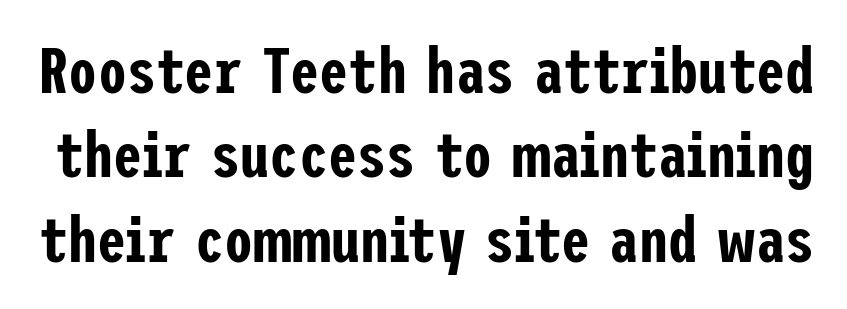
Q: Is the text italic (slanted)? A: No, it is upright.
Q: Is the typeface a serif or a sans-serif typeface? A: Sans-serif.
Q: Is the text underlined? A: No.
Q: Is the spacing between letters normal or unusually wide? A: Normal.
Q: Is the spacing between lines tight, normal or loose? A: Normal.
Q: Width (condensed, normal, or wide)? A: Condensed.
Q: Stroke contrast? A: Low.
Q: x-height? A: Medium.
